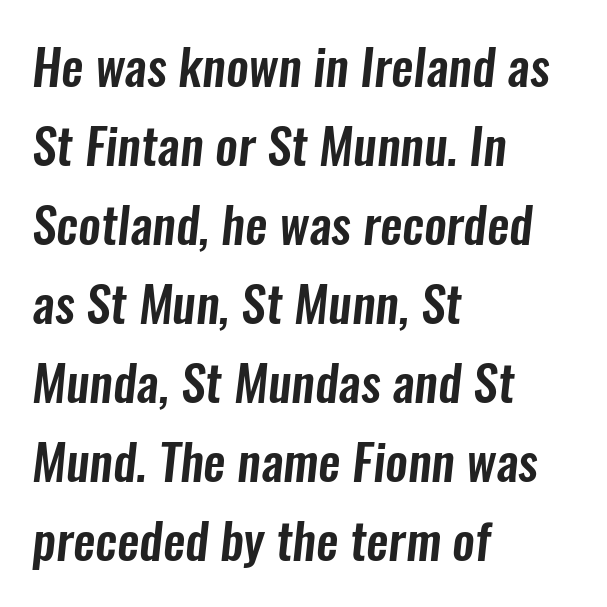
Q: Is the typeface a serif or a sans-serif typeface? A: Sans-serif.
Q: Is the text underlined? A: No.
Q: How is the paragraph aligned? A: Left-aligned.
Q: Is the spacing between letters normal or unusually wide? A: Normal.
Q: Is the spacing between lines tight, normal or loose? A: Normal.
Q: Width (condensed, normal, or wide)? A: Condensed.
Q: Stroke contrast? A: Low.
Q: x-height? A: Medium.
Q: Monospaced? A: No.
